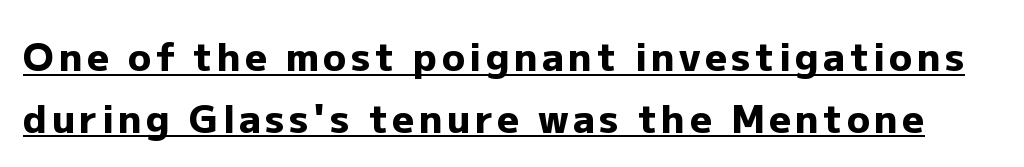
Note: no serifs on the glyphs. The face used here is proportionally spaced, like ordinary book or web type. Quick note: interline space is typical. The rendering uses the underline text-decoration. Does the weight exceed regular? Yes, all the way to bold. Quick note: not italic, upright.
